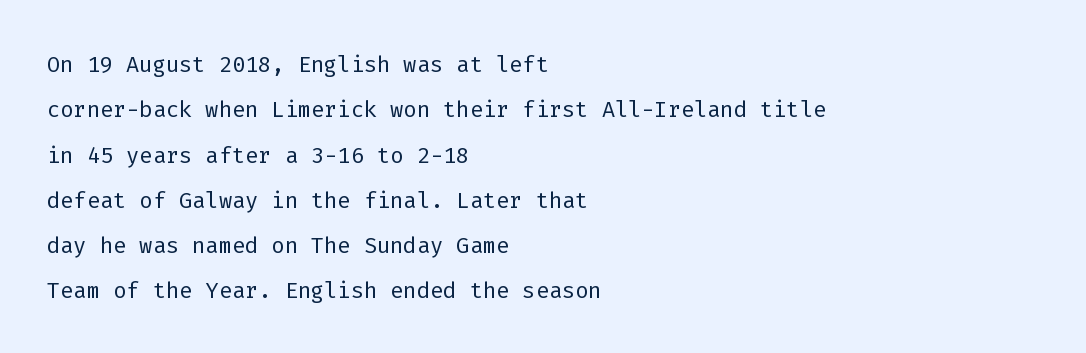
The image shows 31 px light sans-serif type, upright, monospaced; set left-aligned, normal line spacing (1.46x), normal letter spacing, not underlined; low stroke contrast and a medium x-height.
